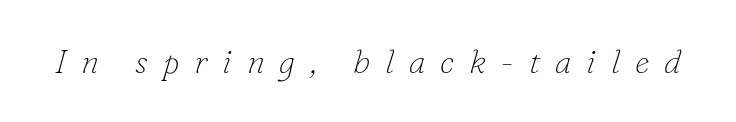
The image shows 33 px thin serif type, italic (leaning right); set unusually wide letter spacing (+0.45 em), not underlined; low stroke contrast and a small x-height.
